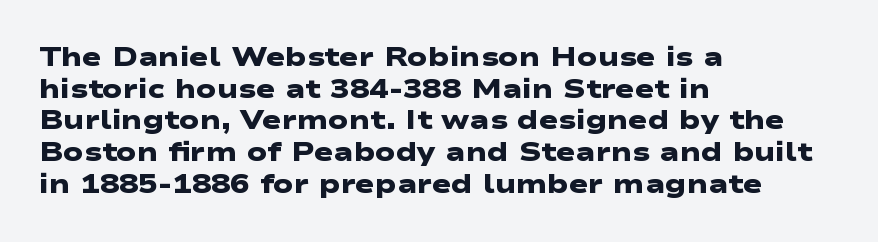
Spacing between characters is what you'd get straight out of the box. The compositor pushed each line to the left boundary. Compared with an ordinary text face, these strokes are far heavier — a full bold. Beneath every word, the page is bare.
